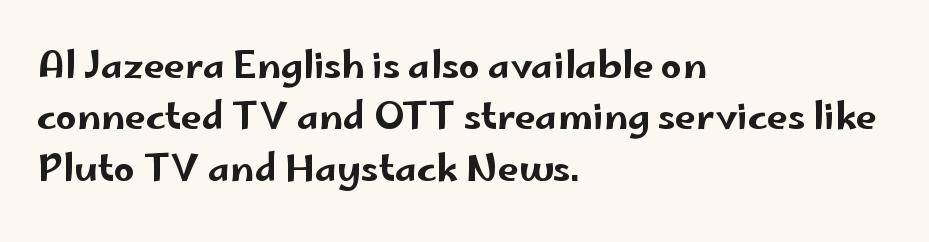
Does extra space separate the letters? No, they use regular spacing. Check under the words: just untouched page. Does the leading feel generous? No, just average. Each letter keeps its own natural width here, so spacing adapts to shape.
